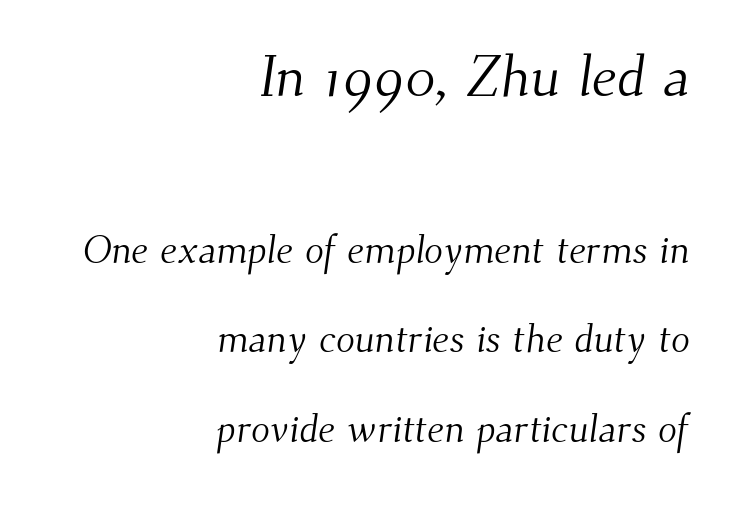
The image shows 58 px light serif type; set right-aligned, loose line spacing (2.3x), normal letter spacing, not underlined; the first (top) block is 1.49x larger; medium stroke contrast and a small x-height.
